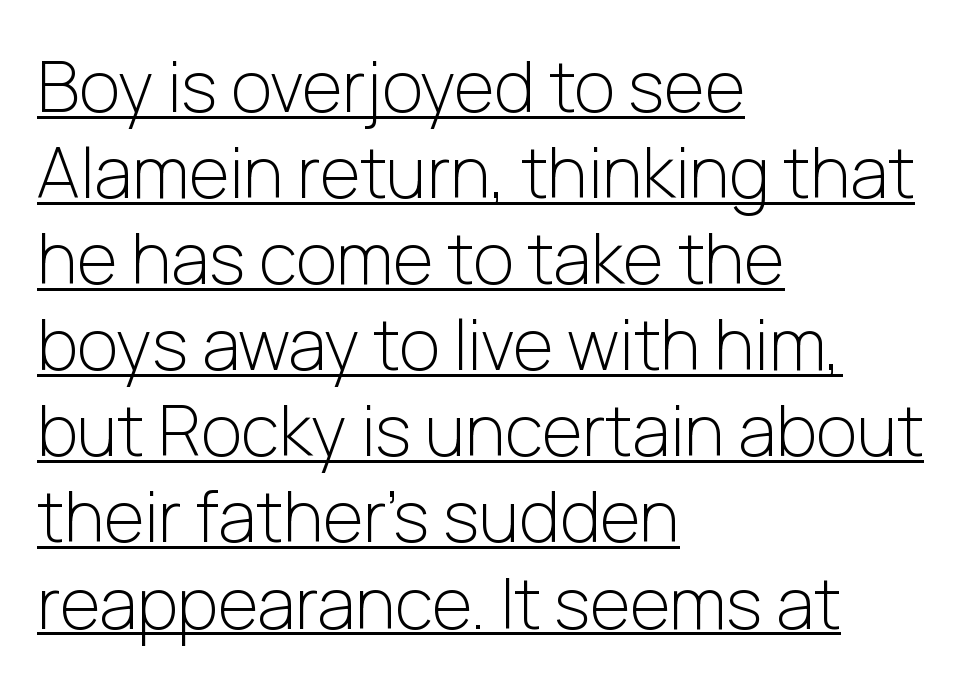
Q: Is the text bold? A: No.
Q: Is the text italic (slanted)? A: No, it is upright.
Q: Is the typeface a serif or a sans-serif typeface? A: Sans-serif.
Q: Is the text underlined? A: Yes.
Q: How is the paragraph aligned? A: Left-aligned.
Q: Is the spacing between letters normal or unusually wide? A: Normal.
Q: Width (condensed, normal, or wide)? A: Normal.
Q: Stroke contrast? A: Low.
Q: x-height? A: Medium.
Q: Monospaced? A: No.
